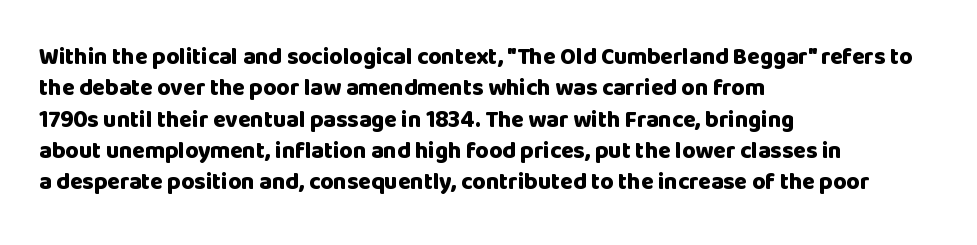
If you drew a line through each stem, it would be perfectly vertical. The face used here has the dense, thick strokes of a bold. All the whitespace from short lines collects on the right. Observe the ordinary spacing: letters are neighbours, not strangers. Rule under the text: the space is simply empty.
